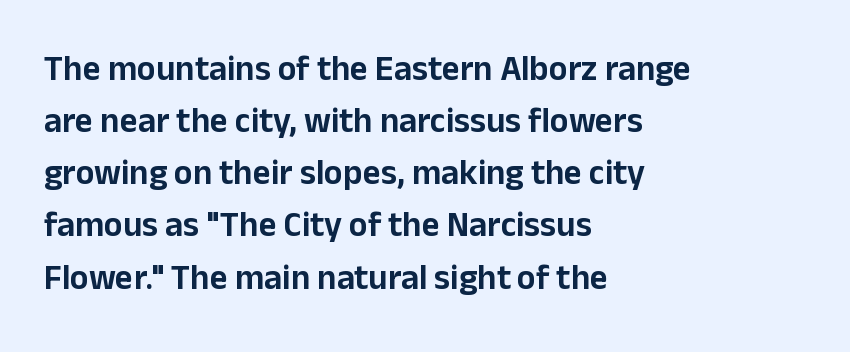
{"serif": "no", "italic": "no", "width": "normal", "stroke_contrast": "low", "x_height": "medium", "monospaced": "no", "underline": "no", "align": "left", "line_spacing": "normal", "line_spacing_ratio": 1.49, "letter_spacing": "normal", "letter_spacing_em": 0.0, "glyph_px": 35}
